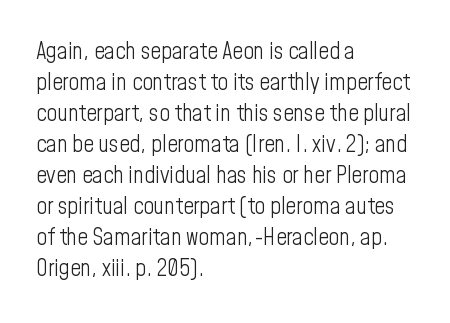
Posture: upright roman. The ragged edge is on the right, which tells us the setting is flush left. Reading down the column, the eye jumps a familiar distance to each next line. The specimen omits any rule beneath the text block's lines. The face looks like a standard text weight, possibly lighter.
